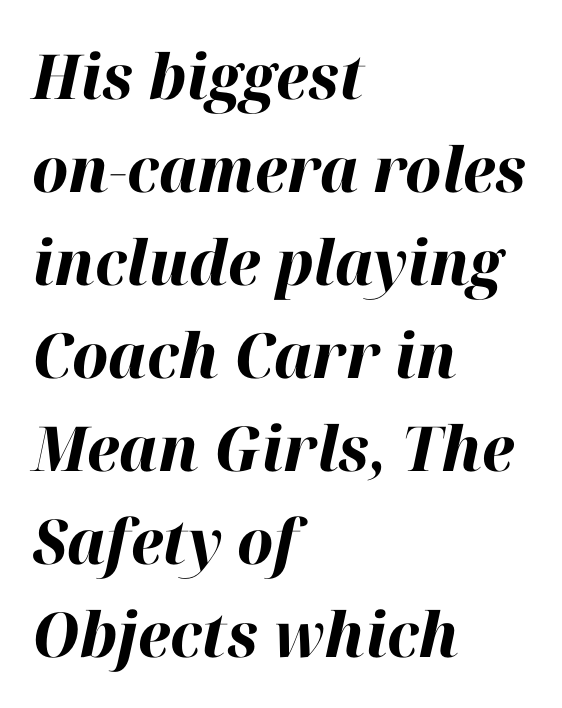
Short note: letters normally spaced. The sample has been set heavy, in full bold. Quick note: italic. Descenders are the only things crossing below the line. Do the characters align in a grid? No, the font is proportional.
